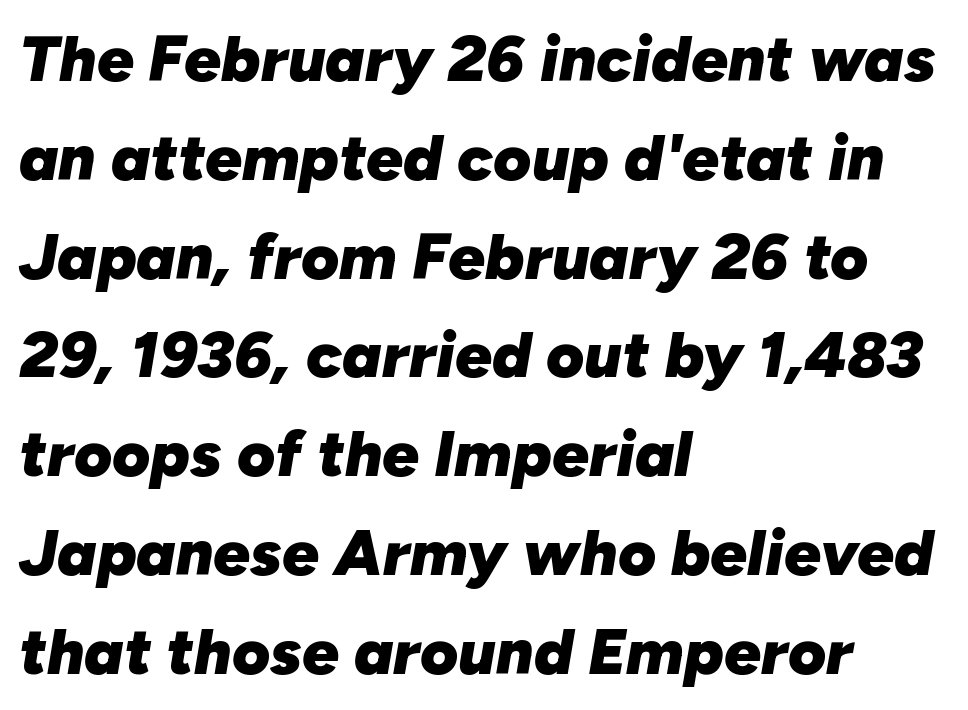
{"italic": "yes", "lean": "right", "slant_degrees": 10, "bold": "yes", "weight": "heavy", "width": "normal", "stroke_contrast": "low", "x_height": "medium", "monospaced": "no", "underline": "no", "align": "left", "line_spacing": "normal", "line_spacing_ratio": 1.52, "letter_spacing": "normal", "letter_spacing_em": 0.0, "glyph_px": 65}
